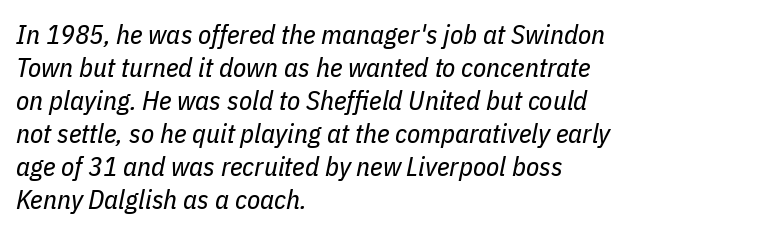
{"italic": "yes", "lean": "right", "slant_degrees": 11, "bold": "no", "underline": "no", "align": "left", "line_spacing_ratio": 1.22, "letter_spacing": "normal", "letter_spacing_em": 0.0, "glyph_px": 27}
